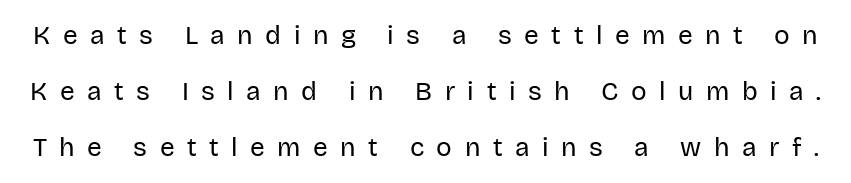
{"italic": "no", "bold": "no", "underline": "no", "line_spacing": "loose", "line_spacing_ratio": 2.15, "letter_spacing": "wide", "letter_spacing_em": 0.48, "glyph_px": 26}
